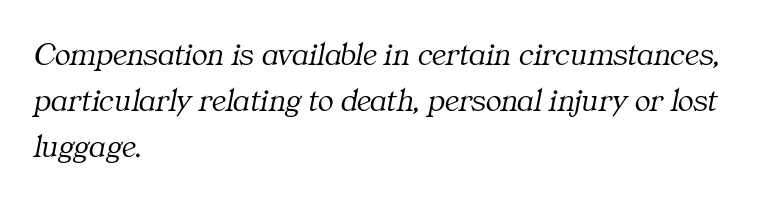
Q: Is the text bold? A: No.
Q: Is the text italic (slanted)? A: Yes, it leans right by about 11 degrees.
Q: Is the typeface a serif or a sans-serif typeface? A: Serif.
Q: Is the text underlined? A: No.
Q: How is the paragraph aligned? A: Left-aligned.
Q: Is the spacing between letters normal or unusually wide? A: Normal.
Q: Is the spacing between lines tight, normal or loose? A: Normal.
Q: Width (condensed, normal, or wide)? A: Normal.
Q: Stroke contrast? A: Medium.
Q: x-height? A: Medium.
Q: Monospaced? A: No.
